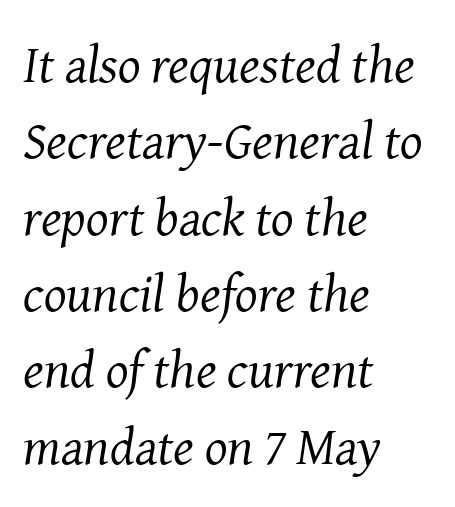
{"serif": "yes", "italic": "yes", "lean": "right", "slant_degrees": 8, "bold": "no", "weight": "regular", "width": "normal", "stroke_contrast": "medium", "x_height": "medium", "monospaced": "no", "underline": "no", "align": "left", "line_spacing": "normal", "line_spacing_ratio": 1.44, "letter_spacing": "normal", "letter_spacing_em": 0.0, "glyph_px": 53}
